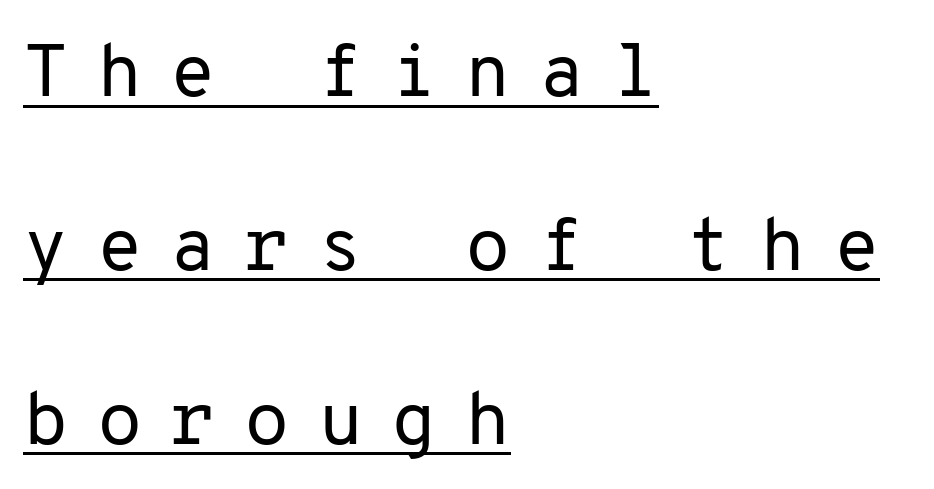
Q: Is the text bold? A: No.
Q: Is the text italic (slanted)? A: No, it is upright.
Q: Is the typeface a serif or a sans-serif typeface? A: Sans-serif.
Q: Is the text underlined? A: Yes.
Q: How is the paragraph aligned? A: Left-aligned.
Q: Is the spacing between letters normal or unusually wide? A: Unusually wide.
Q: Is the spacing between lines tight, normal or loose? A: Loose.
Q: Width (condensed, normal, or wide)? A: Normal.
Q: Stroke contrast? A: Low.
Q: x-height? A: Medium.
Q: Monospaced? A: Yes.
